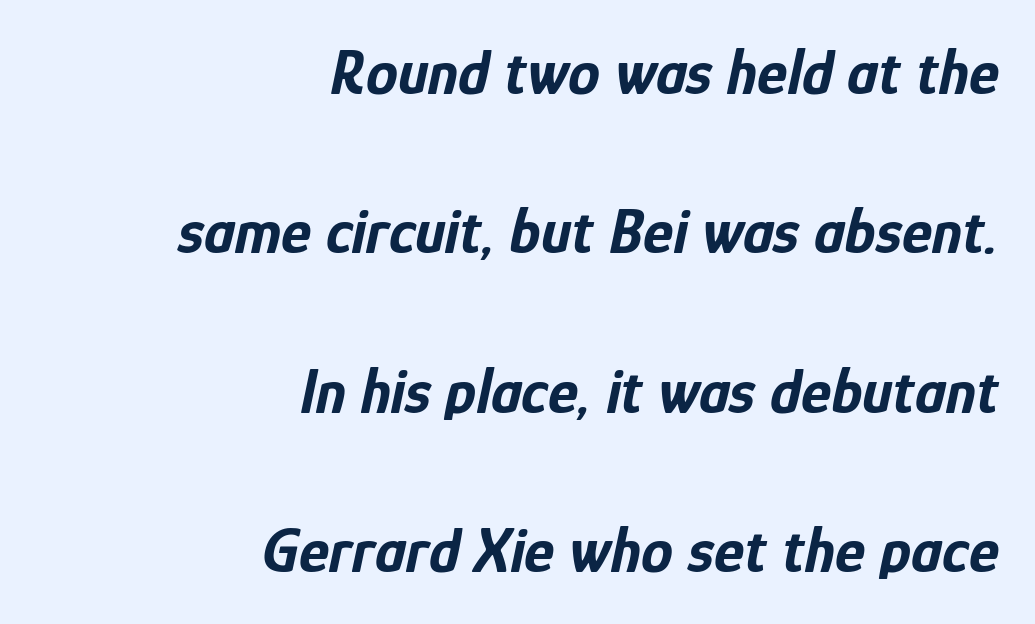
The image shows 64 px bold, condensed type, italic (leaning right); set right-aligned, loose line spacing (2.49x), normal letter spacing, not underlined; low stroke contrast and a medium x-height.
